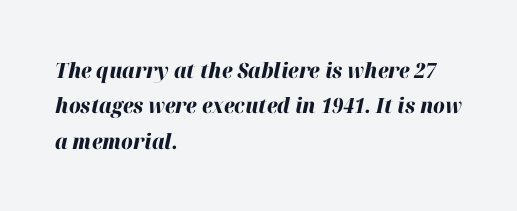
Q: Is the text bold? A: Yes.
Q: Is the text italic (slanted)? A: Yes, it leans right by about 12 degrees.
Q: Is the text underlined? A: No.
Q: How is the paragraph aligned? A: Left-aligned.
Q: Is the spacing between letters normal or unusually wide? A: Normal.
Q: Is the spacing between lines tight, normal or loose? A: Normal.
